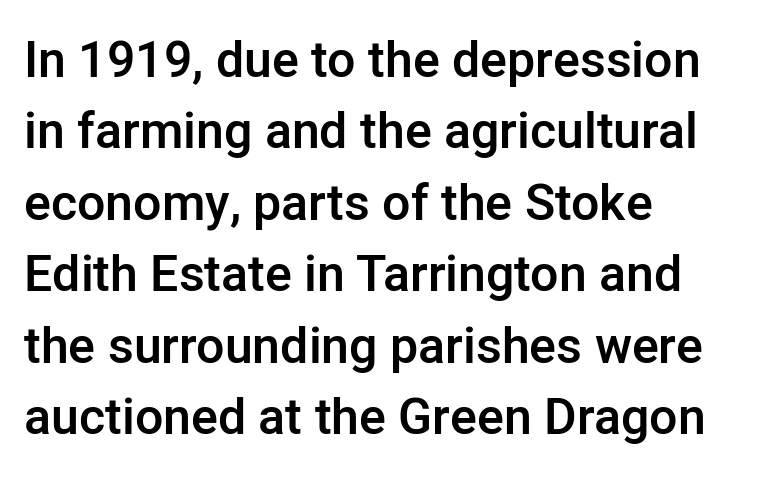
Nothing sits at the stroke ends, so this counts as sans-serif. What stands out about the letter spacing? Nothing — it is the standard amount. Characters remain perfectly vertical along every line. The glyphs are unaccompanied by any horizontal stroke below them. Strokes here are thickened, but only to semibold level. Honestly, the row spacing looks completely unremarkable.
